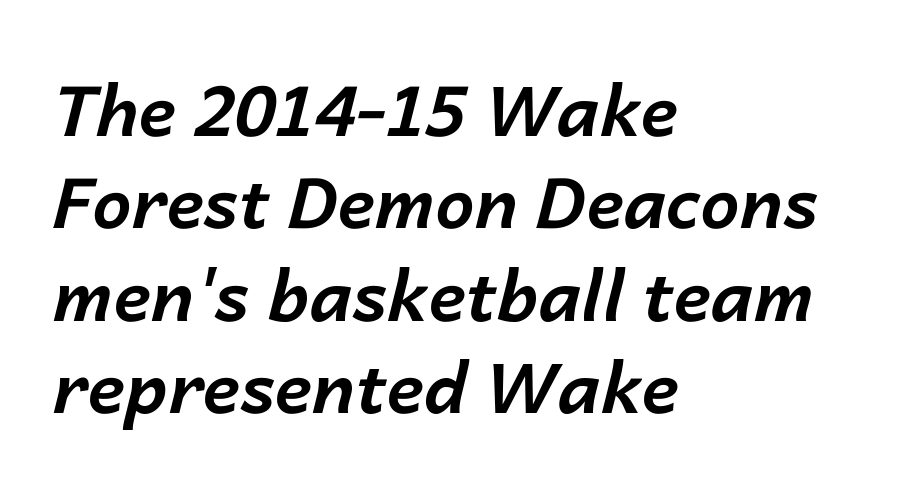
Q: Is the text bold? A: Yes.
Q: Is the text italic (slanted)? A: Yes, it leans right by about 14 degrees.
Q: Is the text underlined? A: No.
Q: How is the paragraph aligned? A: Left-aligned.
Q: Is the spacing between letters normal or unusually wide? A: Normal.
Q: Is the spacing between lines tight, normal or loose? A: Normal.
Q: Width (condensed, normal, or wide)? A: Normal.
Q: Stroke contrast? A: Low.
Q: x-height? A: Medium.
Q: Monospaced? A: No.
